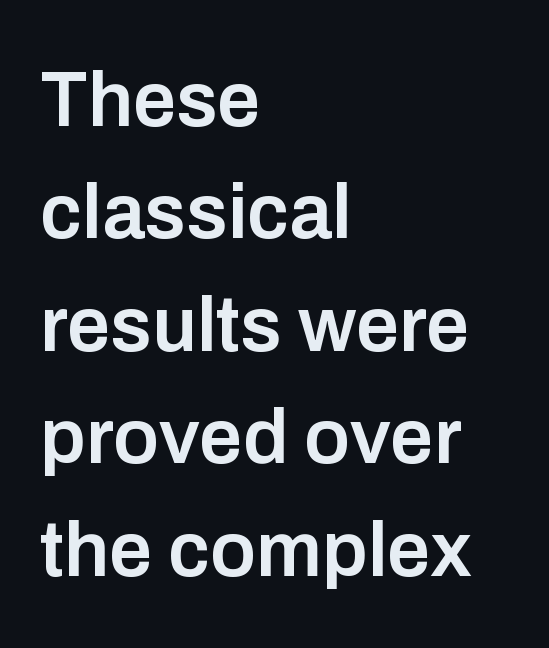
{"serif": "no", "italic": "no", "bold": "semi", "weight": "semibold", "width": "normal", "stroke_contrast": "low", "x_height": "medium", "monospaced": "no", "underline": "no", "align": "left", "line_spacing": "normal", "line_spacing_ratio": 1.46, "letter_spacing": "normal", "letter_spacing_em": 0.0, "glyph_px": 77}
